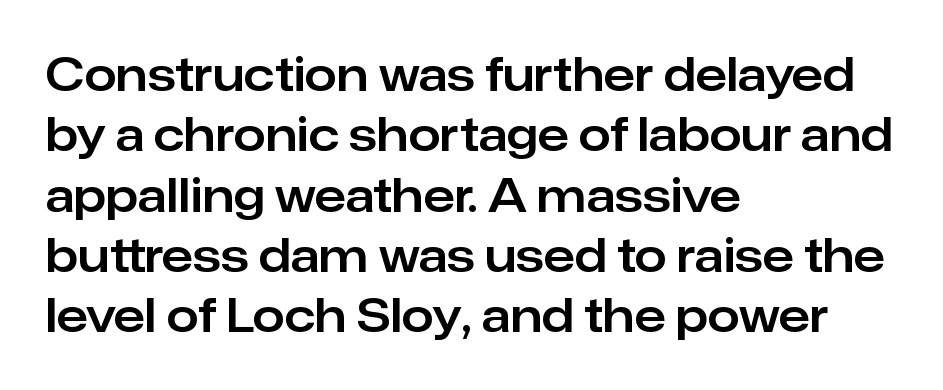
The image shows 46 px sans-serif type, upright; set left-aligned, normal line spacing (1.31x), normal letter spacing, not underlined; low stroke contrast and a medium x-height.
